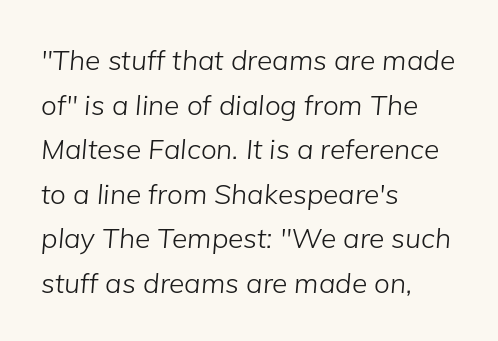
The image shows 28 px light type, italic (leaning right); set left-aligned, normal line spacing (1.59x), normal letter spacing, not underlined; low stroke contrast and a medium x-height.
